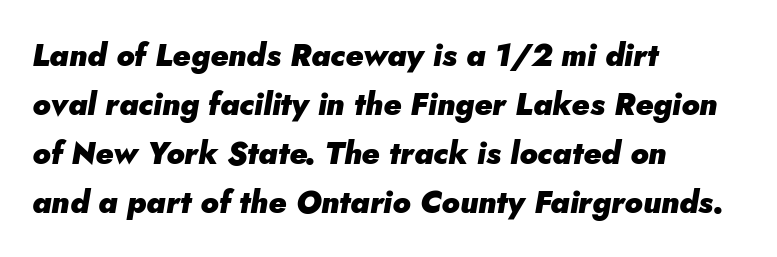
{"italic": "yes", "lean": "right", "slant_degrees": 5, "bold": "yes", "weight": "heavy", "width": "normal", "stroke_contrast": "low", "x_height": "small", "monospaced": "no", "underline": "no", "align": "left", "line_spacing": "normal", "line_spacing_ratio": 1.58, "letter_spacing": "normal", "letter_spacing_em": 0.0, "glyph_px": 31}
